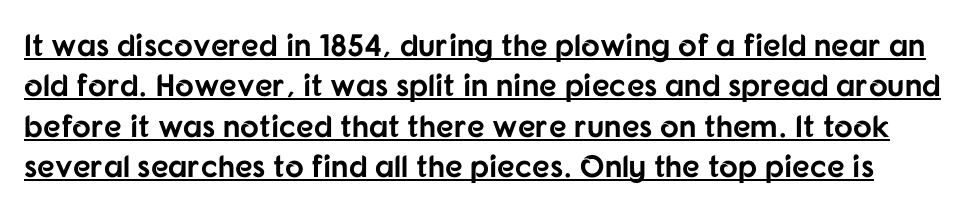
The image shows 31 px bold sans-serif type, upright; set normal line spacing (1.3x), normal letter spacing, underlined; low stroke contrast and a medium x-height.
